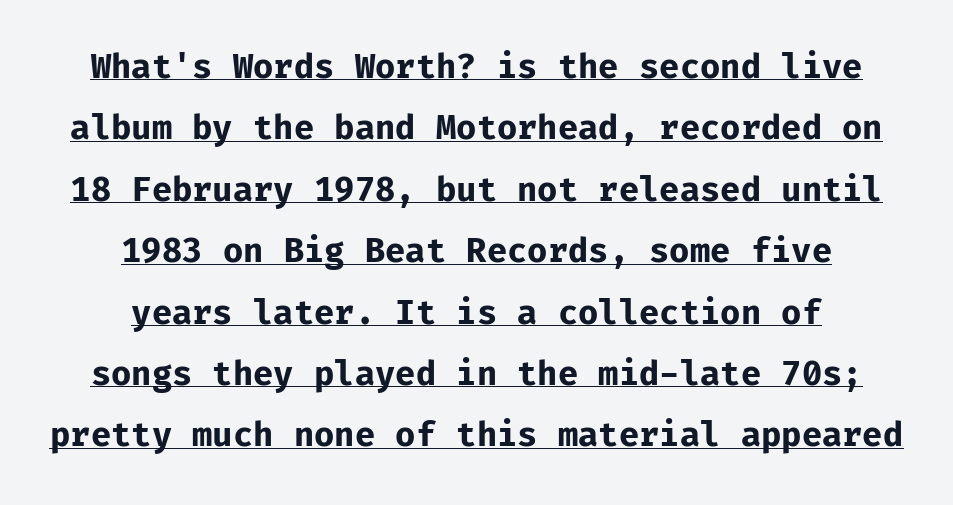
Q: Is the text bold? A: Yes.
Q: Is the text italic (slanted)? A: No, it is upright.
Q: Is the typeface a serif or a sans-serif typeface? A: Sans-serif.
Q: Is the text underlined? A: Yes.
Q: How is the paragraph aligned? A: Centered.
Q: Is the spacing between letters normal or unusually wide? A: Normal.
Q: Width (condensed, normal, or wide)? A: Normal.
Q: Stroke contrast? A: Low.
Q: x-height? A: Medium.
